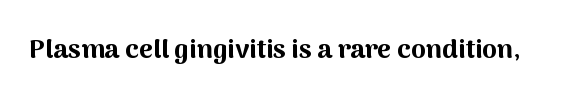
Q: Is the text bold? A: Yes.
Q: Is the text italic (slanted)? A: No, it is upright.
Q: Is the text underlined? A: No.
Q: Is the spacing between letters normal or unusually wide? A: Normal.
